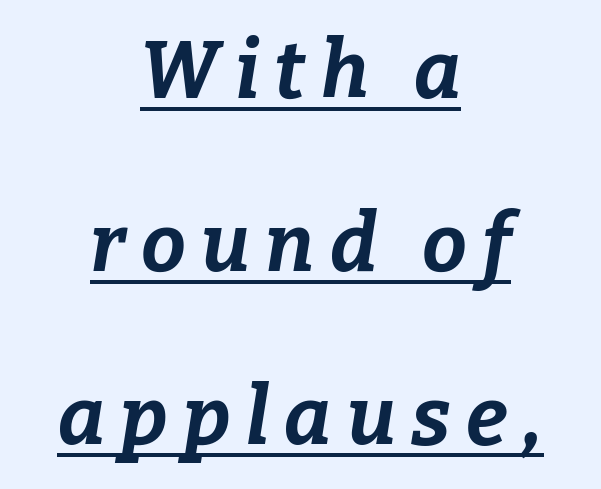
The image shows 80 px bold type, italic (leaning right); set centered, loose line spacing (2.16x), underlined; low stroke contrast and a medium x-height.
